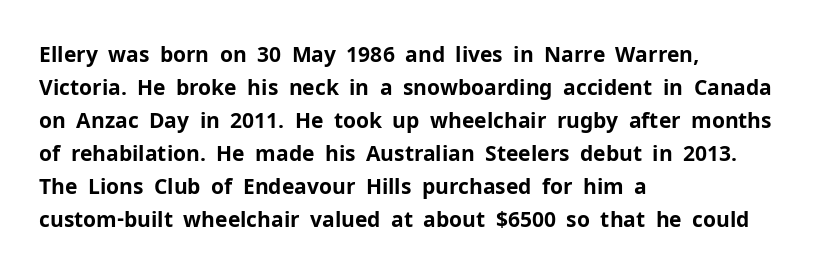
Q: Is the text bold? A: Yes.
Q: Is the text italic (slanted)? A: No, it is upright.
Q: Is the text underlined? A: No.
Q: How is the paragraph aligned? A: Left-aligned.
Q: Is the spacing between letters normal or unusually wide? A: Normal.
Q: Is the spacing between lines tight, normal or loose? A: Normal.
